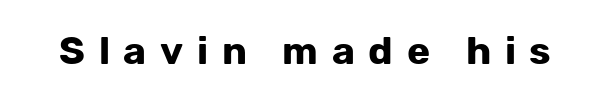
The image shows 39 px bold sans-serif type, upright; set unusually wide letter spacing (+0.35 em), not underlined; low stroke contrast and a medium x-height.
